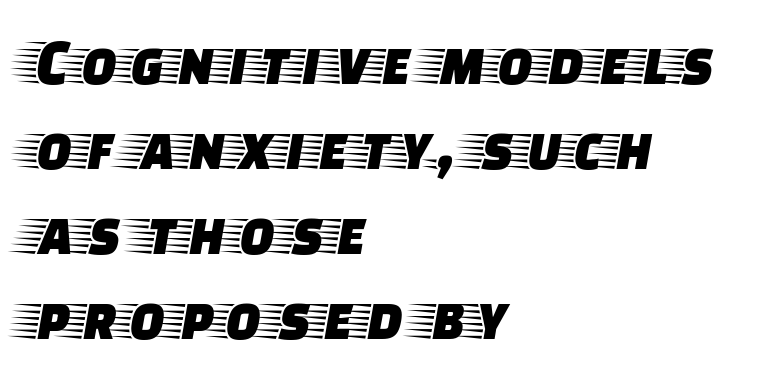
Is this a fixed-width face? No — the glyphs have proportional, varying widths. Glyph-to-glyph distance matches everyday printed text. Reading down the column, the eye jumps a familiar distance to each next line. If you drew a ruler down the left edge, every line would touch it. Each letter's strokes conclude with small projecting serifs.
